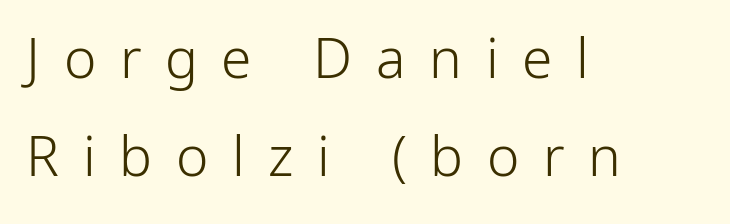
The image shows 55 px light sans-serif type, upright; set left-aligned, line spacing 1.78x, unusually wide letter spacing (+0.43 em), not underlined; low stroke contrast and a medium x-height.
